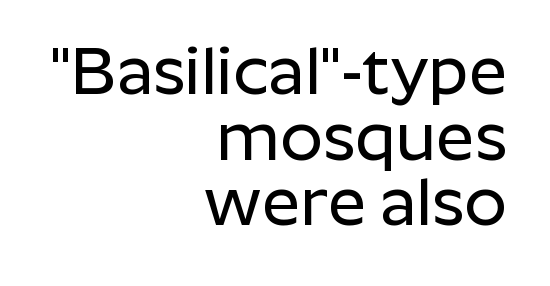
Q: Is the text italic (slanted)? A: No, it is upright.
Q: Is the typeface a serif or a sans-serif typeface? A: Sans-serif.
Q: Is the text underlined? A: No.
Q: How is the paragraph aligned? A: Right-aligned.
Q: Is the spacing between letters normal or unusually wide? A: Normal.
Q: Is the spacing between lines tight, normal or loose? A: Tight.
Q: Width (condensed, normal, or wide)? A: Normal.
Q: Stroke contrast? A: Low.
Q: x-height? A: Medium.
Q: Monospaced? A: No.
